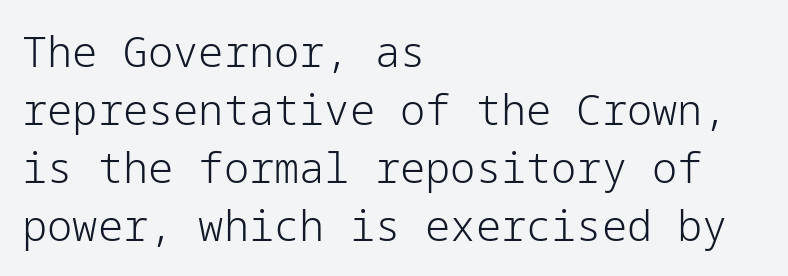
Standard letterfit; no display-style spreading of the glyphs. This is sans-serif lettering, the kind often seen on screens and signage. Summary of weight: not heavy and not bold. These lines are set flush left with a ragged right edge. Clear beneath every line of the passage.
